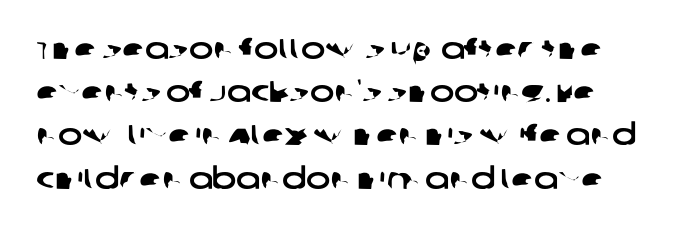
Q: Is the typeface a serif or a sans-serif typeface? A: Sans-serif.
Q: Is the text underlined? A: No.
Q: Is the spacing between letters normal or unusually wide? A: Normal.
Q: Is the spacing between lines tight, normal or loose? A: Normal.
Q: Width (condensed, normal, or wide)? A: Wide.
Q: Stroke contrast? A: Low.
Q: x-height? A: Large.
Q: Monospaced? A: No.
